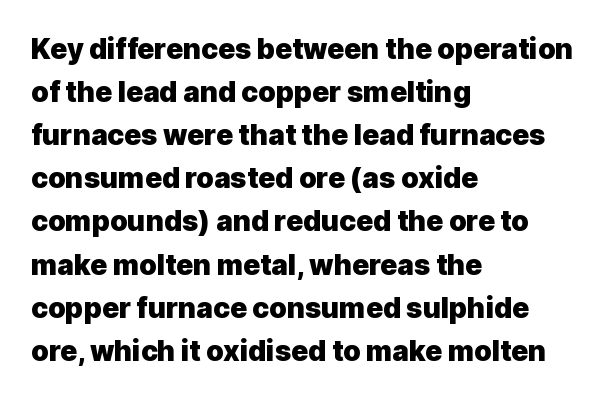
{"serif": "no", "italic": "no", "bold": "yes", "weight": "heavy", "width": "normal", "x_height": "medium", "monospaced": "no", "underline": "no", "align": "left", "line_spacing": "normal", "line_spacing_ratio": 1.54, "letter_spacing": "normal", "letter_spacing_em": 0.0, "glyph_px": 28}
